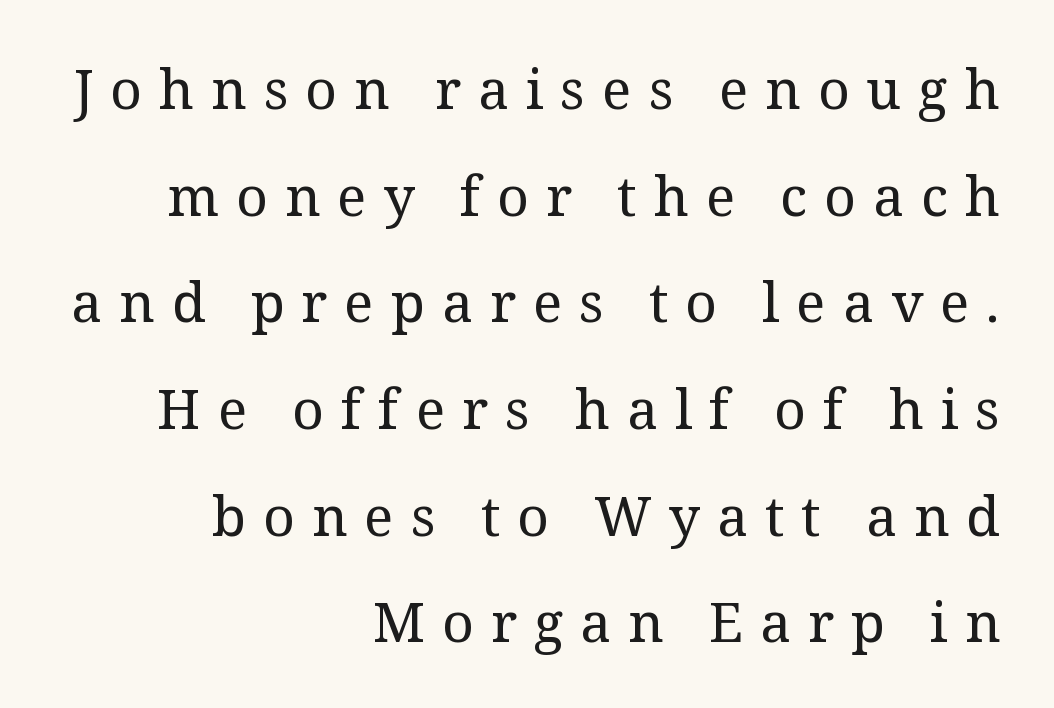
Q: Is the text bold? A: No.
Q: Is the text italic (slanted)? A: No, it is upright.
Q: Is the typeface a serif or a sans-serif typeface? A: Serif.
Q: Is the text underlined? A: No.
Q: How is the paragraph aligned? A: Right-aligned.
Q: Is the spacing between letters normal or unusually wide? A: Unusually wide.
Q: Is the spacing between lines tight, normal or loose? A: Loose.
Q: Width (condensed, normal, or wide)? A: Normal.
Q: Stroke contrast? A: Medium.
Q: x-height? A: Medium.
Q: Monospaced? A: No.
